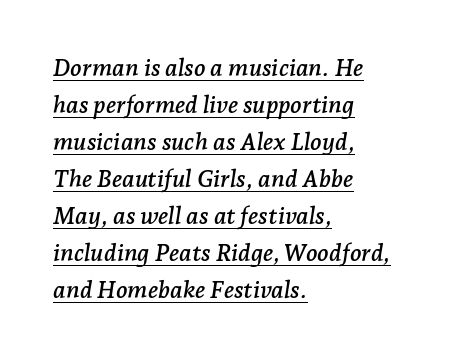
The typesetter chose a ragged-right arrangement here. Has an underline been added? It has. Is the type slanted? Yes — the strokes lean at a clear angle. In terms of leading, this rendering sits right in the middle. A typesetter would call this zero additional tracking.
